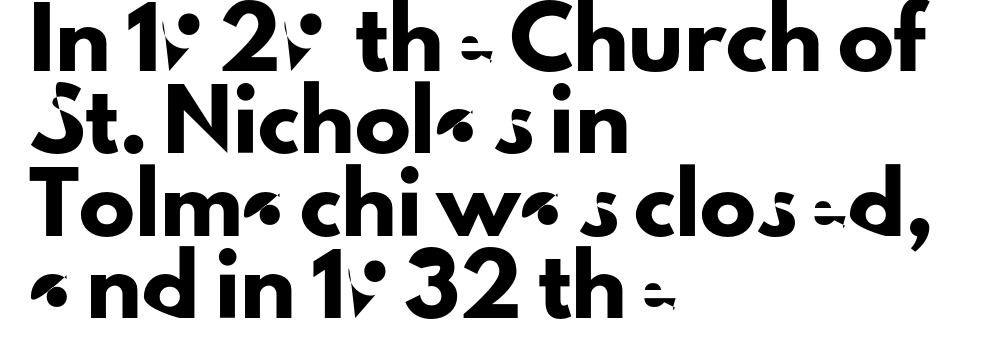
The type sits square on the baseline with zero lean. Character widths vary here, with narrow letters taking less room than wide ones. If you measured baseline to baseline, you'd find a middling distance. Horizontal alignment here is leftward, the default for most running prose.
